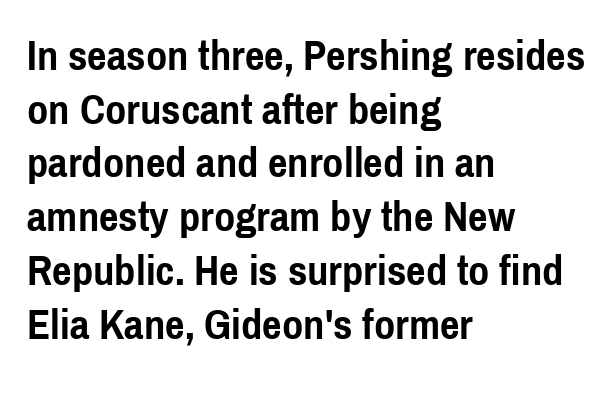
Q: Is the text bold? A: Yes.
Q: Is the text italic (slanted)? A: No, it is upright.
Q: Is the typeface a serif or a sans-serif typeface? A: Sans-serif.
Q: Is the text underlined? A: No.
Q: How is the paragraph aligned? A: Left-aligned.
Q: Is the spacing between letters normal or unusually wide? A: Normal.
Q: Is the spacing between lines tight, normal or loose? A: Normal.
Q: Width (condensed, normal, or wide)? A: Condensed.
Q: x-height? A: Medium.
Q: Monospaced? A: No.
